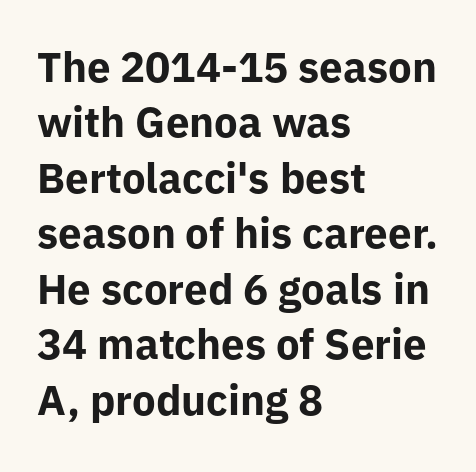
Q: Is the text bold? A: Yes.
Q: Is the text italic (slanted)? A: No, it is upright.
Q: Is the typeface a serif or a sans-serif typeface? A: Sans-serif.
Q: Is the text underlined? A: No.
Q: How is the paragraph aligned? A: Left-aligned.
Q: Is the spacing between letters normal or unusually wide? A: Normal.
Q: Is the spacing between lines tight, normal or loose? A: Normal.
Q: Width (condensed, normal, or wide)? A: Normal.
Q: Stroke contrast? A: Low.
Q: x-height? A: Medium.
Q: Monospaced? A: No.
